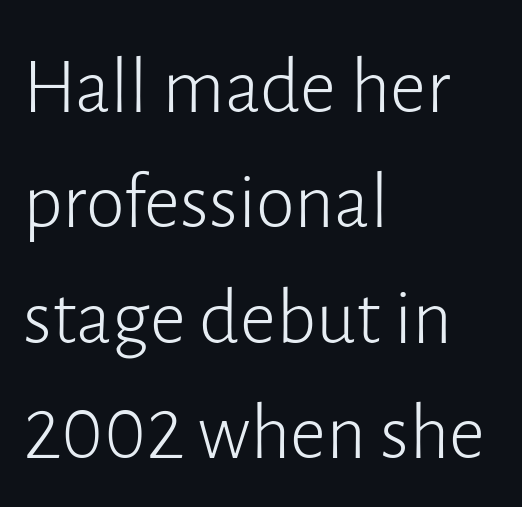
{"serif": "no", "italic": "no", "bold": "no", "weight": "light", "width": "normal", "stroke_contrast": "low", "x_height": "medium", "monospaced": "no", "underline": "no", "align": "left", "line_spacing": "normal", "line_spacing_ratio": 1.46, "letter_spacing": "normal", "letter_spacing_em": 0.0, "glyph_px": 79}
